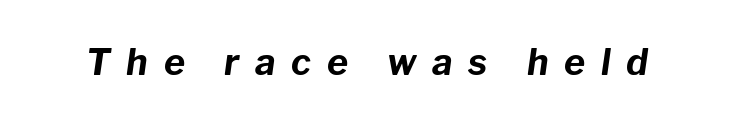
This rendering widens character spacing well past its baseline value. Strokes here are thick enough to call this a true bold. Each row of text sits above clean, open space. Varying glyph widths throughout — classic text-font behaviour.
